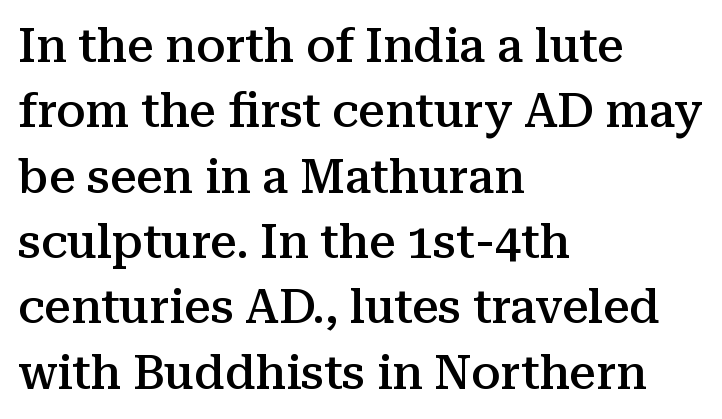
Q: Is the text bold? A: Semi-bold.
Q: Is the text italic (slanted)? A: No, it is upright.
Q: Is the typeface a serif or a sans-serif typeface? A: Serif.
Q: Is the text underlined? A: No.
Q: How is the paragraph aligned? A: Left-aligned.
Q: Is the spacing between letters normal or unusually wide? A: Normal.
Q: Is the spacing between lines tight, normal or loose? A: Normal.
Q: Width (condensed, normal, or wide)? A: Normal.
Q: Stroke contrast? A: Medium.
Q: x-height? A: Medium.
Q: Monospaced? A: No.
